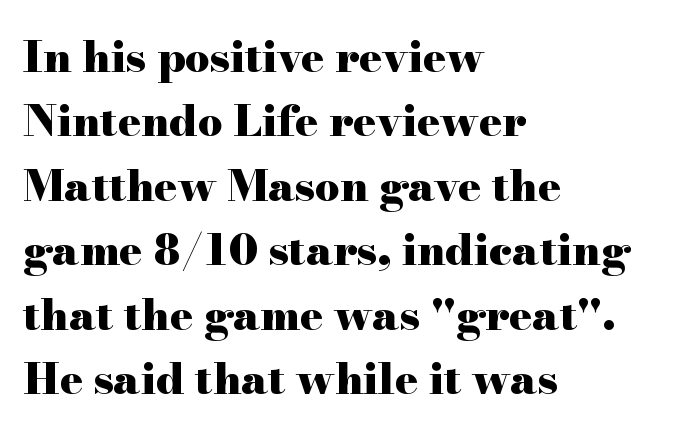
The image shows 43 px heavy, wide serif type, upright; set left-aligned, normal line spacing (1.5x), normal letter spacing, not underlined; high stroke contrast and a small x-height.
